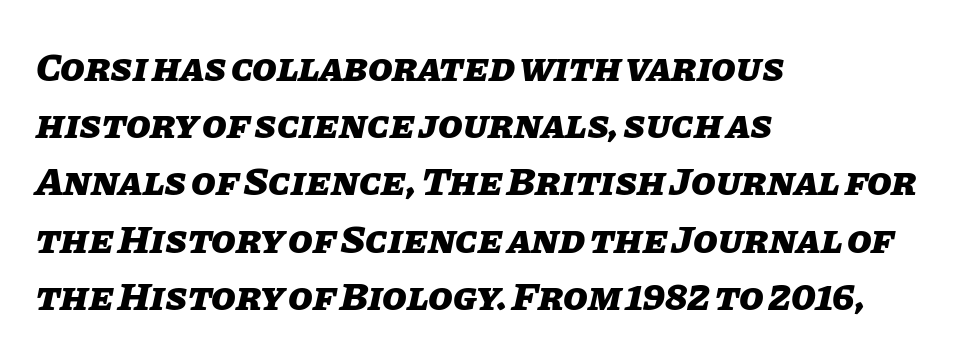
{"italic": "yes", "lean": "right", "slant_degrees": 11, "bold": "yes", "weight": "heavy", "width": "normal", "stroke_contrast": "low", "x_height": "large", "monospaced": "no", "underline": "no", "align": "left", "line_spacing": "normal", "line_spacing_ratio": 1.43, "letter_spacing": "normal", "letter_spacing_em": 0.0, "glyph_px": 40}
